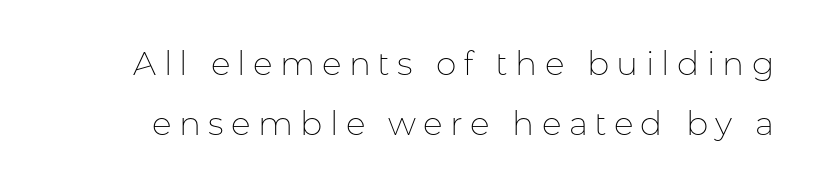
Q: Is the text bold? A: No.
Q: Is the text italic (slanted)? A: No, it is upright.
Q: Is the typeface a serif or a sans-serif typeface? A: Sans-serif.
Q: Is the text underlined? A: No.
Q: Is the spacing between letters normal or unusually wide? A: Unusually wide.
Q: Width (condensed, normal, or wide)? A: Normal.
Q: Stroke contrast? A: Low.
Q: x-height? A: Medium.
Q: Monospaced? A: No.
